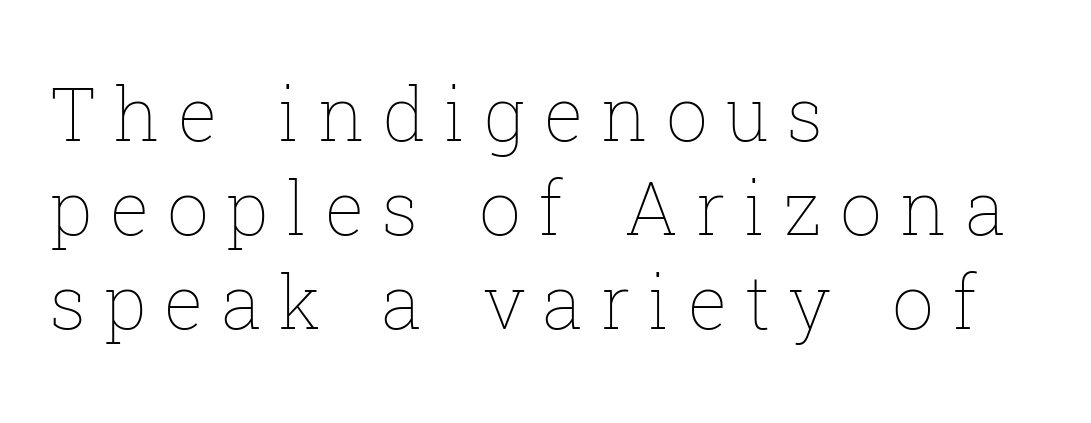
Q: Is the text bold? A: No.
Q: Is the text italic (slanted)? A: No, it is upright.
Q: Is the text underlined? A: No.
Q: How is the paragraph aligned? A: Left-aligned.
Q: Is the spacing between letters normal or unusually wide? A: Unusually wide.
Q: Is the spacing between lines tight, normal or loose? A: Normal.
Q: Width (condensed, normal, or wide)? A: Normal.
Q: Stroke contrast? A: Low.
Q: x-height? A: Medium.
Q: Monospaced? A: No.
